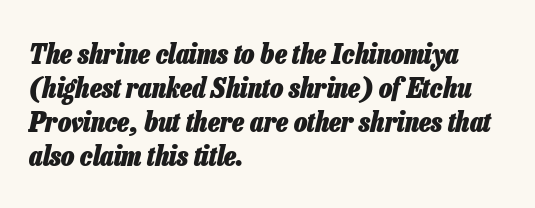
{"italic": "yes", "lean": "right", "slant_degrees": 13, "bold": "yes", "weight": "heavy", "width": "condensed", "stroke_contrast": "low", "x_height": "medium", "monospaced": "no", "underline": "no", "align": "left", "line_spacing_ratio": 1.22, "letter_spacing": "normal", "letter_spacing_em": 0.0, "glyph_px": 28}
